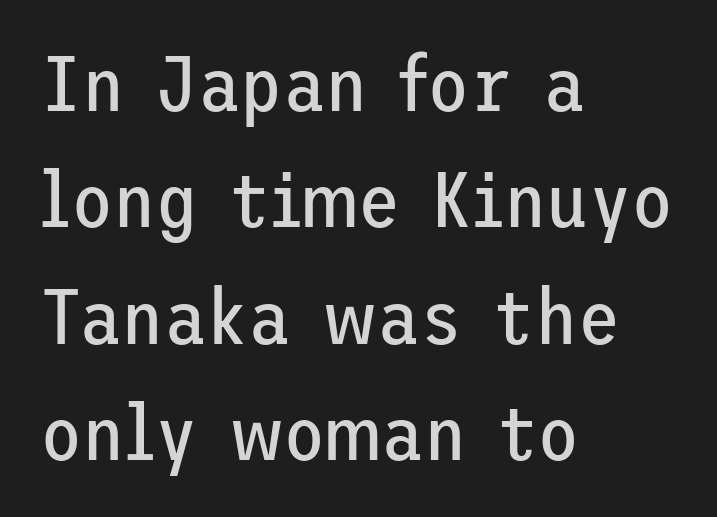
Letters rest on an invisible, unmarked baseline. Is this a sans? Yes — the strokes have no serifs. The weight would be labelled regular, book, light, or lighter still. All the whitespace from short lines collects on the right. Style check: upright.
